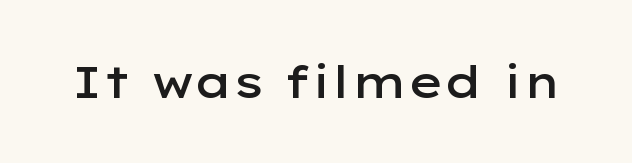
Q: Is the text bold? A: Semi-bold.
Q: Is the text italic (slanted)? A: No, it is upright.
Q: Is the typeface a serif or a sans-serif typeface? A: Sans-serif.
Q: Is the text underlined? A: No.
Q: Is the spacing between letters normal or unusually wide? A: Normal.
Q: Width (condensed, normal, or wide)? A: Wide.
Q: Stroke contrast? A: Low.
Q: x-height? A: Medium.
Q: Monospaced? A: No.
